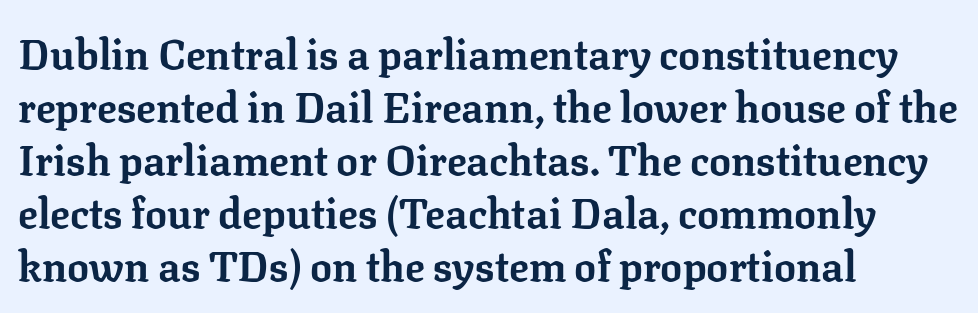
Q: Is the text bold? A: Yes.
Q: Is the text italic (slanted)? A: No, it is upright.
Q: Is the typeface a serif or a sans-serif typeface? A: Serif.
Q: Is the text underlined? A: No.
Q: How is the paragraph aligned? A: Left-aligned.
Q: Is the spacing between letters normal or unusually wide? A: Normal.
Q: Is the spacing between lines tight, normal or loose? A: Normal.
Q: Width (condensed, normal, or wide)? A: Normal.
Q: Stroke contrast? A: Low.
Q: x-height? A: Medium.
Q: Monospaced? A: No.
